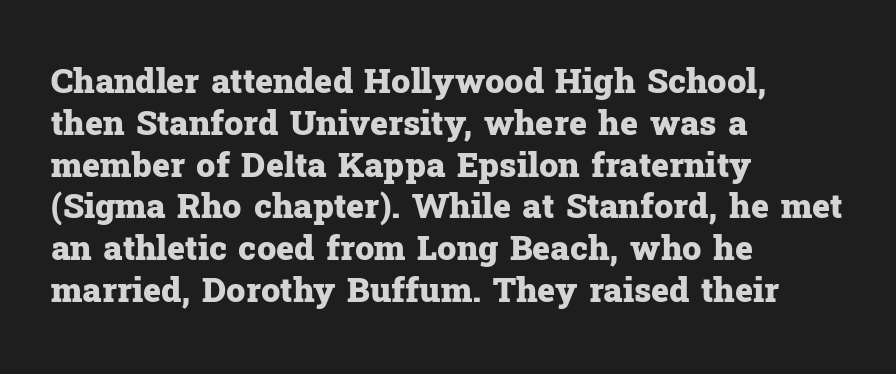
{"serif": "yes", "italic": "no", "bold": "yes", "weight": "heavy", "width": "normal", "stroke_contrast": "low", "x_height": "medium", "monospaced": "no", "underline": "no", "align": "left", "line_spacing_ratio": 1.23, "letter_spacing": "normal", "letter_spacing_em": 0.0, "glyph_px": 34}
